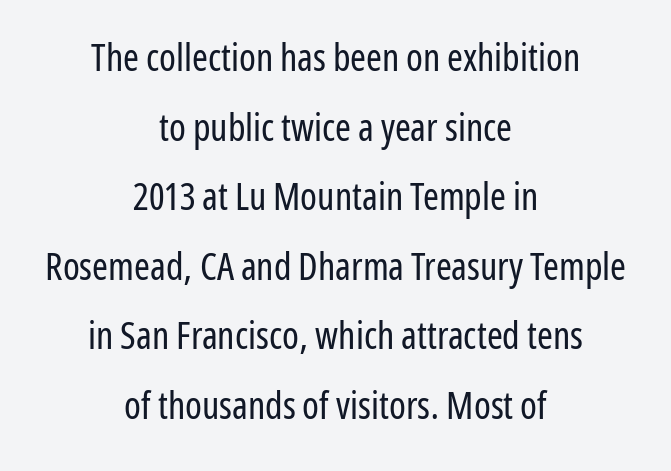
{"serif": "no", "italic": "no", "bold": "no", "weight": "regular", "width": "condensed", "stroke_contrast": "low", "x_height": "medium", "monospaced": "no", "underline": "no", "align": "center", "line_spacing_ratio": 1.83, "letter_spacing": "normal", "letter_spacing_em": 0.0, "glyph_px": 38}
